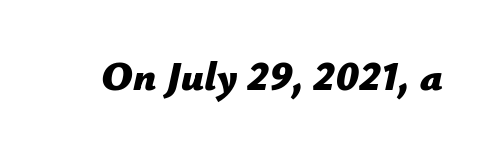
{"italic": "yes", "lean": "right", "slant_degrees": 12, "bold": "yes", "weight": "bold", "width": "normal", "stroke_contrast": "low", "x_height": "medium", "monospaced": "no", "underline": "no", "letter_spacing": "normal", "letter_spacing_em": 0.0, "glyph_px": 41}
